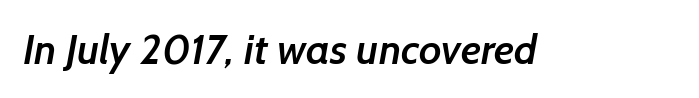
Slightly chunky letters — semibold, I'd say, not full bold. The strip under each line holds only bare page. The face used here is a sans, in the tradition of grotesques and geometrics. Compared with typical body copy, the letter spacing here is the same. Character widths vary here, with narrow letters taking less room than wide ones.
